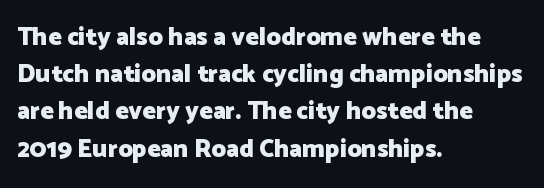
Italic: no, the glyphs are upright roman. Weight: bold. A typesetter would call this zero additional tracking. Does the copy run flush right? No — it runs flush left. In terms of leading, this rendering sits right in the middle. Quick note: underline off.
